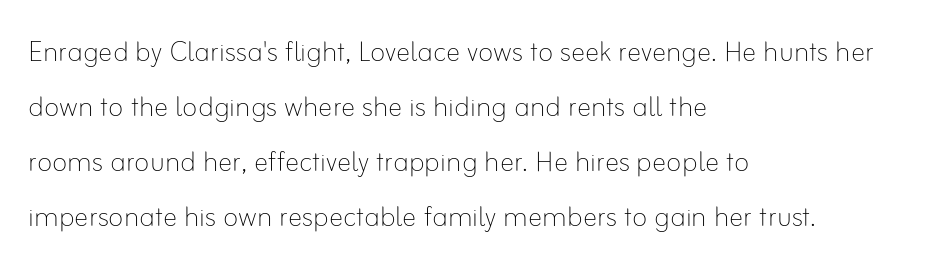
The string is rendered with underlining switched off. Nope, not italic — everything's standing straight. Each letter keeps its own natural width here, so spacing adapts to shape. Each new line begins a customary step beneath the previous one. Each line starts at the same left margin while the right side varies. Between one letter and the next there's only the usual sliver of space.
